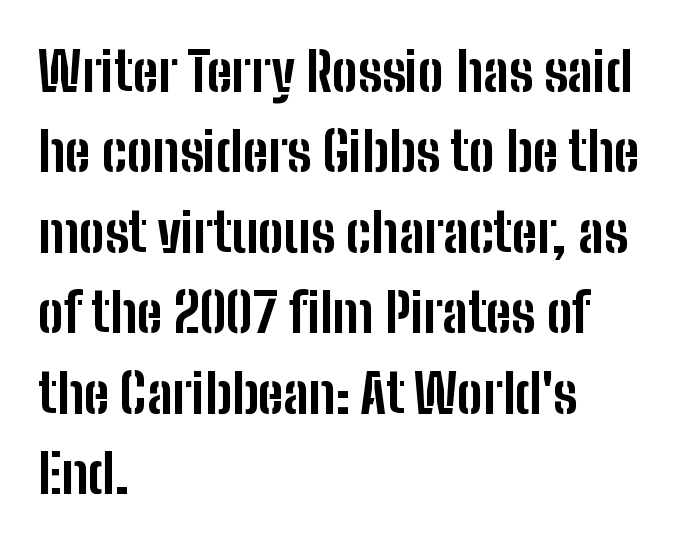
{"serif": "no", "italic": "no", "bold": "yes", "weight": "bold", "width": "condensed", "stroke_contrast": "low", "x_height": "medium", "monospaced": "no", "underline": "no", "align": "left", "line_spacing": "normal", "line_spacing_ratio": 1.49, "letter_spacing": "normal", "letter_spacing_em": 0.0, "glyph_px": 54}
